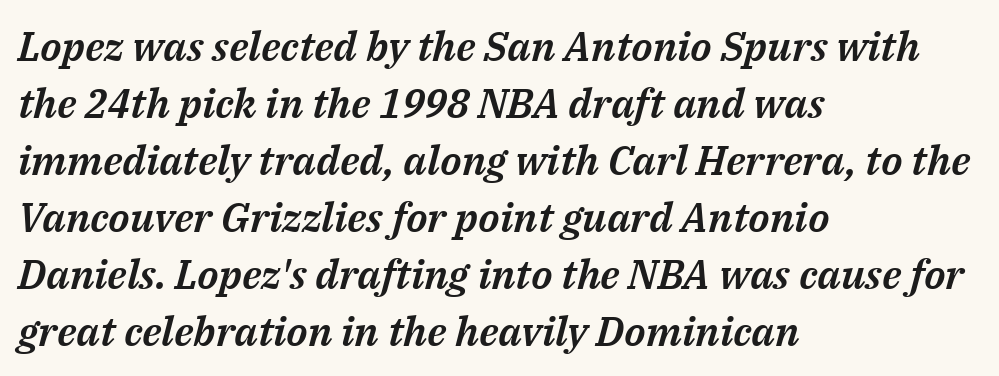
Q: Is the text italic (slanted)? A: Yes, it leans right by about 14 degrees.
Q: Is the text underlined? A: No.
Q: How is the paragraph aligned? A: Left-aligned.
Q: Is the spacing between letters normal or unusually wide? A: Normal.
Q: Is the spacing between lines tight, normal or loose? A: Normal.
Q: Width (condensed, normal, or wide)? A: Normal.
Q: Stroke contrast? A: Medium.
Q: x-height? A: Medium.
Q: Monospaced? A: No.
